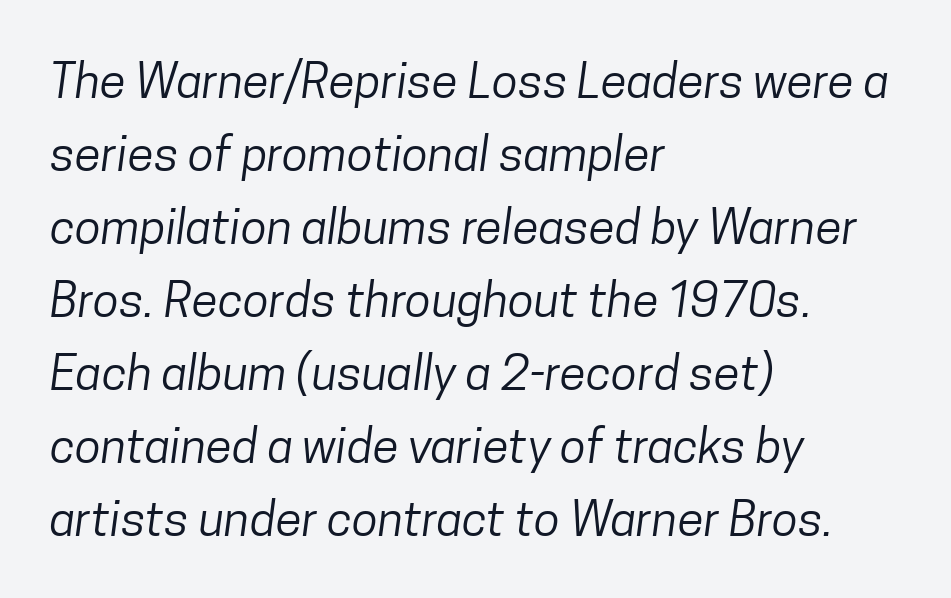
Q: Is the text bold? A: No.
Q: Is the typeface a serif or a sans-serif typeface? A: Sans-serif.
Q: Is the text underlined? A: No.
Q: How is the paragraph aligned? A: Left-aligned.
Q: Is the spacing between letters normal or unusually wide? A: Normal.
Q: Is the spacing between lines tight, normal or loose? A: Normal.
Q: Width (condensed, normal, or wide)? A: Condensed.
Q: Stroke contrast? A: Low.
Q: x-height? A: Medium.
Q: Monospaced? A: No.
